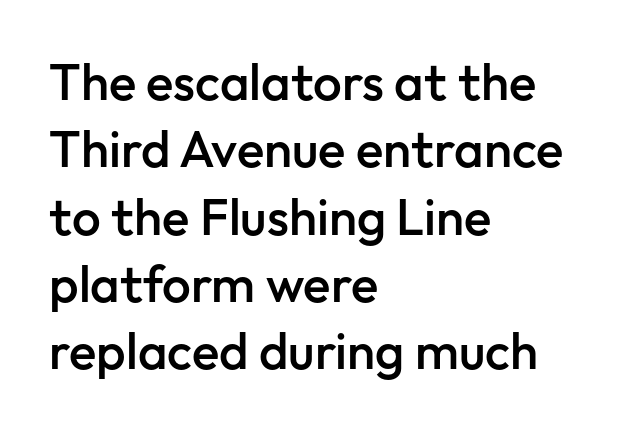
Q: Is the text bold? A: Semi-bold.
Q: Is the text italic (slanted)? A: No, it is upright.
Q: Is the typeface a serif or a sans-serif typeface? A: Sans-serif.
Q: Is the text underlined? A: No.
Q: How is the paragraph aligned? A: Left-aligned.
Q: Is the spacing between letters normal or unusually wide? A: Normal.
Q: Is the spacing between lines tight, normal or loose? A: Normal.
Q: Width (condensed, normal, or wide)? A: Normal.
Q: Stroke contrast? A: Low.
Q: x-height? A: Medium.
Q: Monospaced? A: No.
